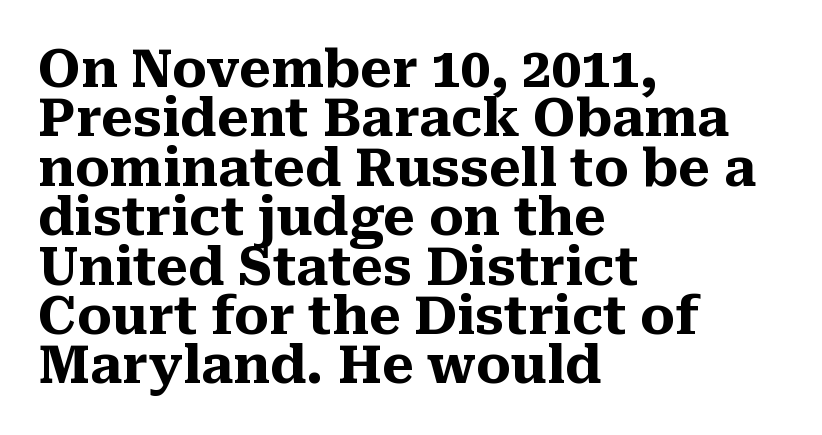
Visually the block forms a straight wall on the left and a jagged coastline on the right. Observe the serifs anchoring each vertical stroke in this sample. Each letter keeps its own natural width here, so spacing adapts to shape. These lines huddle together more closely than default settings would place them. The gap between lines stays unmarked.
